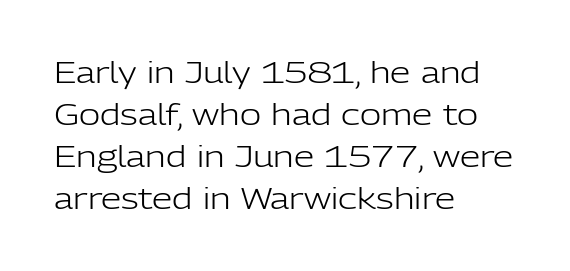
The characters are drawn with everyday or finer stroke widths. Proportional: the letters do not fall into vertical columns. The font family rendered here belongs to the sans-serif group. Quick note: interline space is typical. The setting favours the left margin, as ordinary paragraphs usually do. The lettering stays uniformly vertical, giving the passage a roman look.
